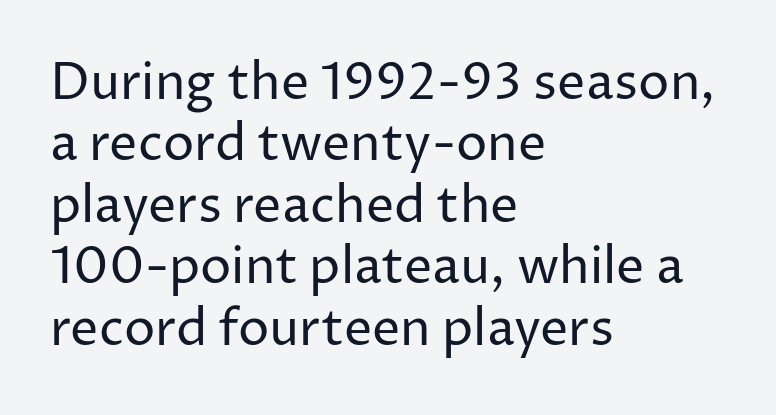
Horizontally, the lines are justified to the leading edge only. Caption: face not bold, strokes unweighted. The letterforms sit shoulder to shoulder at normal distance. Here the designer chose a conventional face with non-uniform glyph widths. Posture: straight, roman, zero tilt. Each row of text sits above clean, open space.
